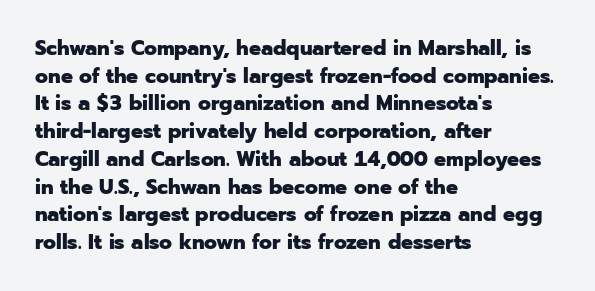
The image shows 21 px bold type, upright; set left-aligned, normal line spacing (1.32x), normal letter spacing, not underlined.
